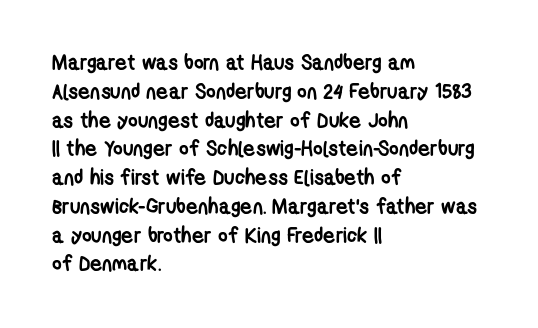
Q: Is the text bold? A: Yes.
Q: Is the text underlined? A: No.
Q: How is the paragraph aligned? A: Left-aligned.
Q: Is the spacing between letters normal or unusually wide? A: Normal.
Q: Is the spacing between lines tight, normal or loose? A: Normal.
